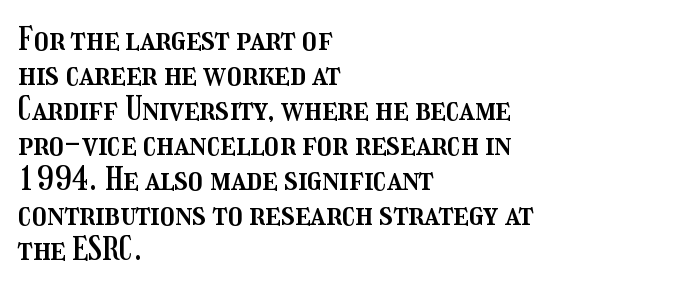
{"italic": "no", "width": "condensed", "stroke_contrast": "medium", "x_height": "medium", "monospaced": "no", "underline": "no", "align": "left", "line_spacing": "tight", "line_spacing_ratio": 1.06, "letter_spacing": "normal", "letter_spacing_em": 0.0, "glyph_px": 33}
